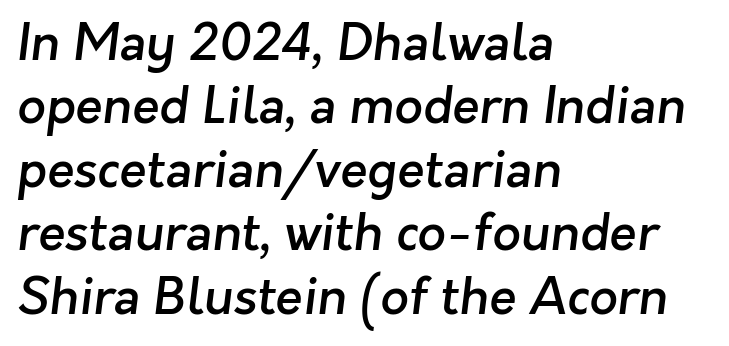
Q: Is the text bold? A: Semi-bold.
Q: Is the typeface a serif or a sans-serif typeface? A: Sans-serif.
Q: Is the text underlined? A: No.
Q: How is the paragraph aligned? A: Left-aligned.
Q: Is the spacing between letters normal or unusually wide? A: Normal.
Q: Is the spacing between lines tight, normal or loose? A: Normal.
Q: Width (condensed, normal, or wide)? A: Normal.
Q: Stroke contrast? A: Low.
Q: x-height? A: Medium.
Q: Monospaced? A: No.
